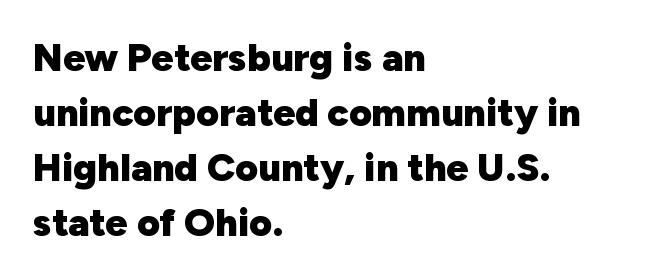
Q: Is the text bold? A: Yes.
Q: Is the text italic (slanted)? A: No, it is upright.
Q: Is the typeface a serif or a sans-serif typeface? A: Sans-serif.
Q: Is the text underlined? A: No.
Q: How is the paragraph aligned? A: Left-aligned.
Q: Is the spacing between letters normal or unusually wide? A: Normal.
Q: Is the spacing between lines tight, normal or loose? A: Normal.
Q: Width (condensed, normal, or wide)? A: Normal.
Q: Stroke contrast? A: Low.
Q: x-height? A: Medium.
Q: Monospaced? A: No.
